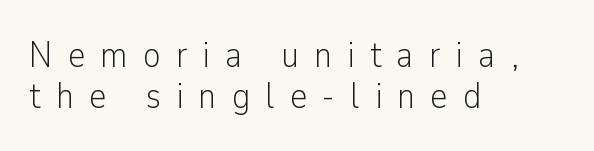
{"serif": "no", "italic": "no", "bold": "no", "weight": "light", "width": "condensed", "stroke_contrast": "low", "x_height": "medium", "monospaced": "no", "underline": "no", "align": "left", "line_spacing": "tight", "line_spacing_ratio": 1.1, "letter_spacing": "wide", "letter_spacing_em": 0.41, "glyph_px": 37}
